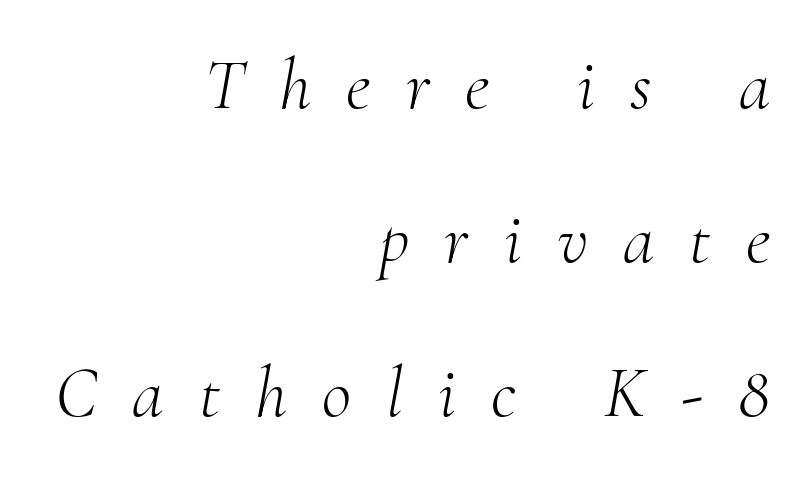
Q: Is the text bold? A: No.
Q: Is the text italic (slanted)? A: Yes, it leans right by about 10 degrees.
Q: Is the typeface a serif or a sans-serif typeface? A: Serif.
Q: Is the text underlined? A: No.
Q: How is the paragraph aligned? A: Right-aligned.
Q: Is the spacing between letters normal or unusually wide? A: Unusually wide.
Q: Is the spacing between lines tight, normal or loose? A: Loose.
Q: Width (condensed, normal, or wide)? A: Normal.
Q: Stroke contrast? A: Medium.
Q: x-height? A: Small.
Q: Monospaced? A: No.
